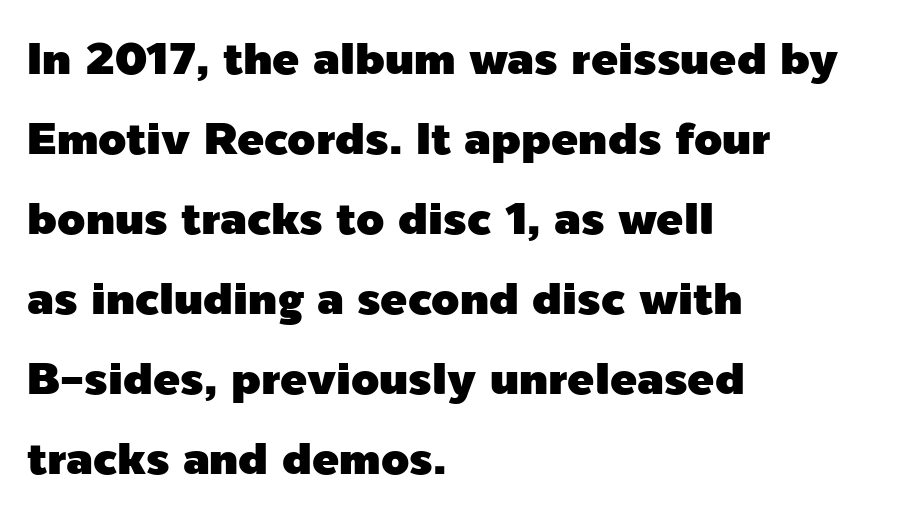
{"serif": "no", "italic": "no", "width": "normal", "x_height": "medium", "monospaced": "no", "underline": "no", "align": "left", "line_spacing_ratio": 1.78, "letter_spacing": "normal", "letter_spacing_em": 0.0, "glyph_px": 45}
